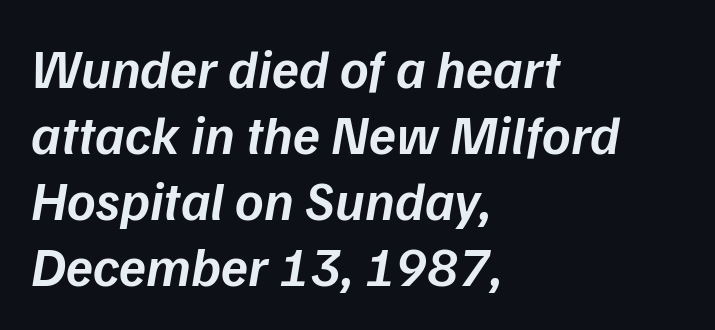
The font's italic variant was chosen for this text. The rendering uses a semibold face; strokes are thickened but not to full bold. Nobody drew a line under any word here. This rendering uses left alignment, leaving the right contour irregular.
